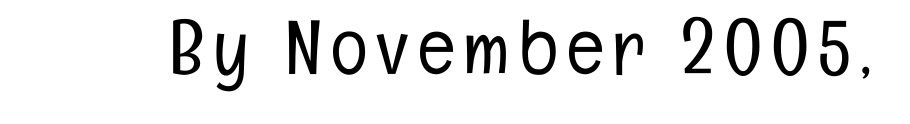
{"serif": "no", "italic": "no", "bold": "no", "weight": "light", "width": "condensed", "stroke_contrast": "low", "x_height": "medium", "monospaced": "no", "underline": "no", "glyph_px": 77}
